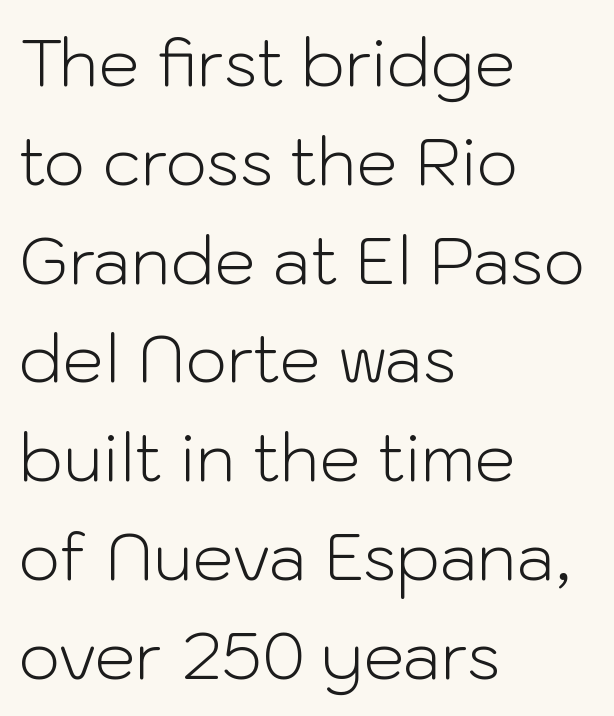
{"serif": "no", "italic": "no", "bold": "no", "weight": "light", "width": "normal", "stroke_contrast": "low", "x_height": "medium", "monospaced": "no", "underline": "no", "align": "left", "line_spacing": "normal", "line_spacing_ratio": 1.52, "letter_spacing": "normal", "letter_spacing_em": 0.0, "glyph_px": 65}
